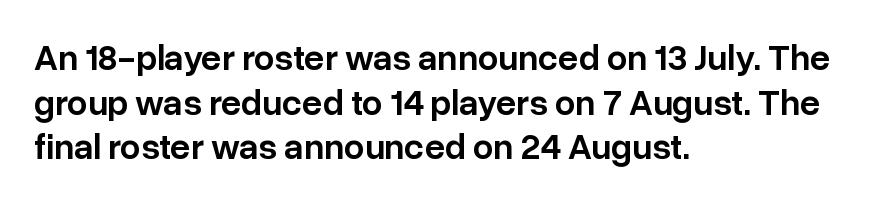
Q: Is the text bold? A: Semi-bold.
Q: Is the text italic (slanted)? A: No, it is upright.
Q: Is the typeface a serif or a sans-serif typeface? A: Sans-serif.
Q: Is the text underlined? A: No.
Q: How is the paragraph aligned? A: Left-aligned.
Q: Is the spacing between letters normal or unusually wide? A: Normal.
Q: Width (condensed, normal, or wide)? A: Normal.
Q: Stroke contrast? A: Low.
Q: x-height? A: Medium.
Q: Monospaced? A: No.
